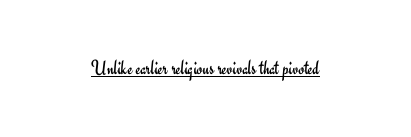
Q: Is the text bold? A: No.
Q: Is the text italic (slanted)? A: Yes.
Q: Is the text underlined? A: Yes.
Q: Is the spacing between letters normal or unusually wide? A: Normal.
